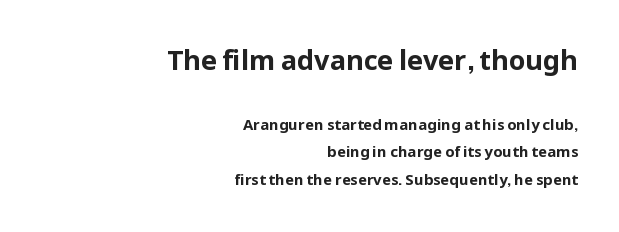
The image shows 27 px bold type, upright; set right-aligned, line spacing 1.85x, normal letter spacing, not underlined; the first (top) block is 1.8x larger.
